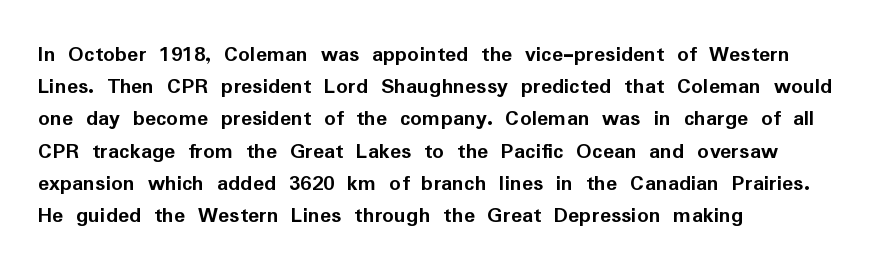
The image shows 23 px bold type, upright; set left-aligned, normal line spacing (1.4x), normal letter spacing, not underlined.
